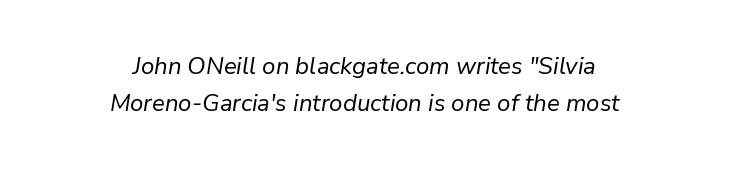
Q: Is the text bold? A: No.
Q: Is the text italic (slanted)? A: Yes, it leans right by about 9 degrees.
Q: Is the text underlined? A: No.
Q: How is the paragraph aligned? A: Centered.
Q: Is the spacing between letters normal or unusually wide? A: Normal.
Q: Is the spacing between lines tight, normal or loose? A: Normal.
